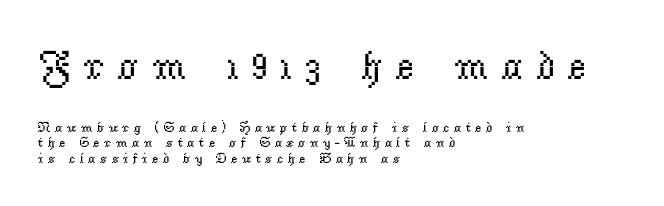
Q: Is the text bold? A: No.
Q: Is the text italic (slanted)? A: No, it is upright.
Q: Is the typeface a serif or a sans-serif typeface? A: Serif.
Q: Is the text underlined? A: No.
Q: How is the paragraph aligned? A: Left-aligned.
Q: Is the spacing between letters normal or unusually wide? A: Unusually wide.
Q: Is the spacing between lines tight, normal or loose? A: Tight.
Q: Which block of text is set in a larger size, the first (top) or the second (bottom)? A: The first (top) one.
Q: Width (condensed, normal, or wide)? A: Normal.
Q: Stroke contrast? A: Low.
Q: x-height? A: Small.
Q: Monospaced? A: No.
